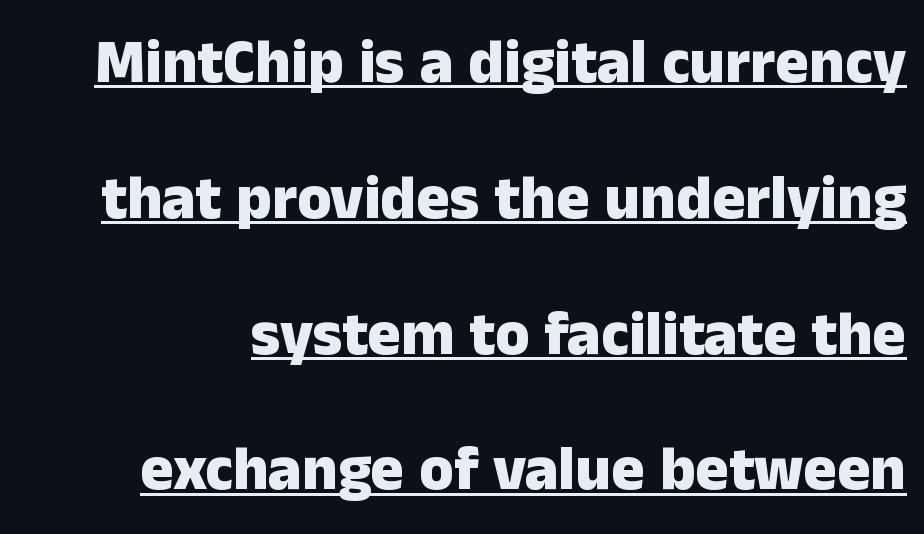
The image shows 62 px heavy sans-serif type, upright; set loose line spacing (2.19x), normal letter spacing, underlined; low stroke contrast and a medium x-height.
